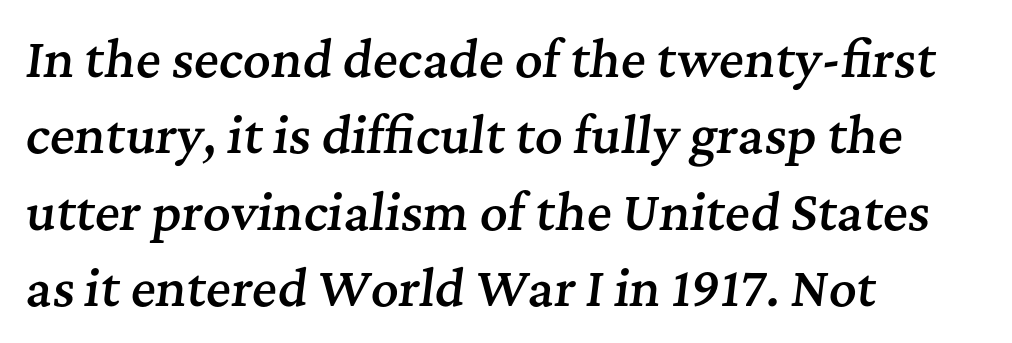
Q: Is the text bold? A: Semi-bold.
Q: Is the text italic (slanted)? A: Yes, it leans right by about 7 degrees.
Q: Is the typeface a serif or a sans-serif typeface? A: Serif.
Q: Is the text underlined? A: No.
Q: How is the paragraph aligned? A: Left-aligned.
Q: Is the spacing between letters normal or unusually wide? A: Normal.
Q: Is the spacing between lines tight, normal or loose? A: Normal.
Q: Width (condensed, normal, or wide)? A: Normal.
Q: Stroke contrast? A: Medium.
Q: x-height? A: Medium.
Q: Monospaced? A: No.
